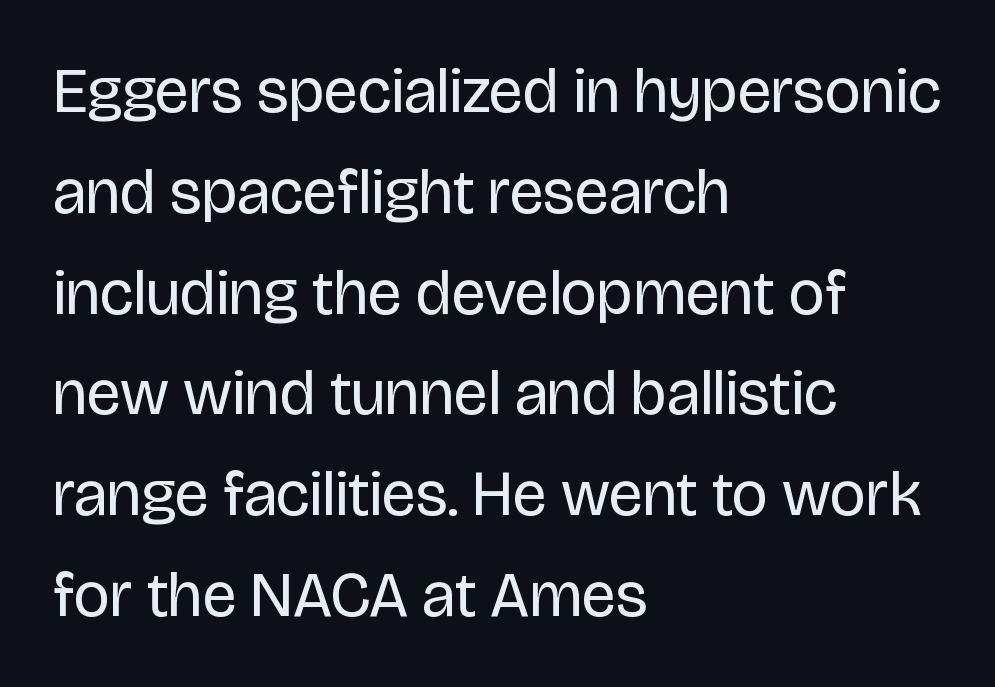
The image shows 63 px regular-weight sans-serif type, upright; set left-aligned, normal line spacing (1.6x), normal letter spacing, not underlined; low stroke contrast and a large x-height.
